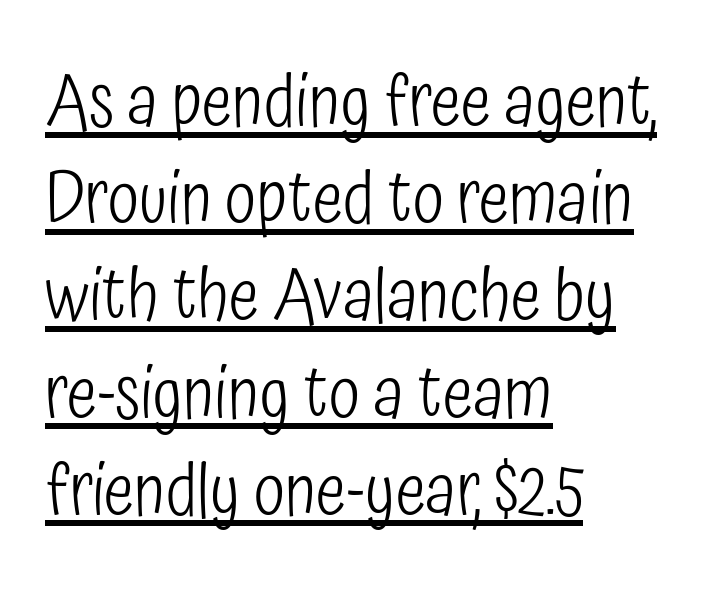
{"serif": "no", "italic": "no", "bold": "no", "weight": "light", "width": "condensed", "stroke_contrast": "low", "x_height": "medium", "monospaced": "no", "underline": "yes", "align": "left", "line_spacing": "normal", "line_spacing_ratio": 1.35, "letter_spacing": "normal", "letter_spacing_em": 0.0, "glyph_px": 72}
